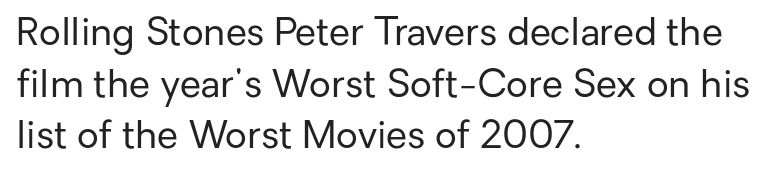
The image shows 38 px regular-weight sans-serif type, upright; set left-aligned, normal line spacing (1.36x), normal letter spacing, not underlined; low stroke contrast and a medium x-height.
